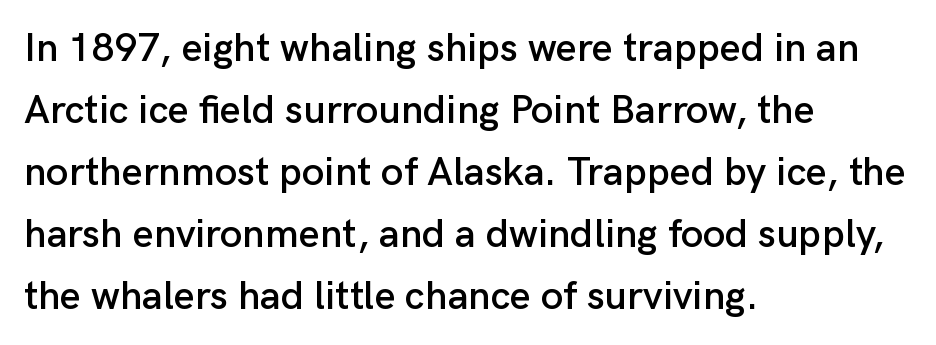
The image shows 40 px sans-serif type, upright; set left-aligned, normal line spacing (1.55x), normal letter spacing, not underlined; low stroke contrast and a medium x-height.
